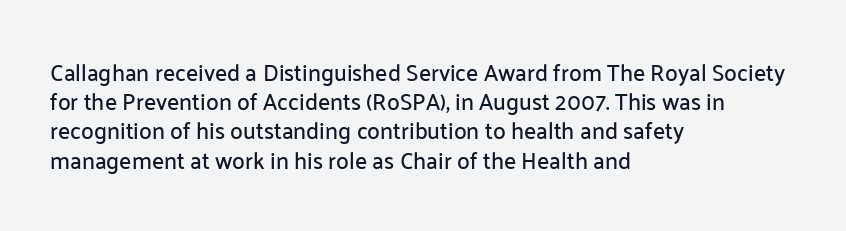
The image shows 23 px text type, upright; set left-aligned, normal line spacing (1.27x), normal letter spacing, not underlined.
